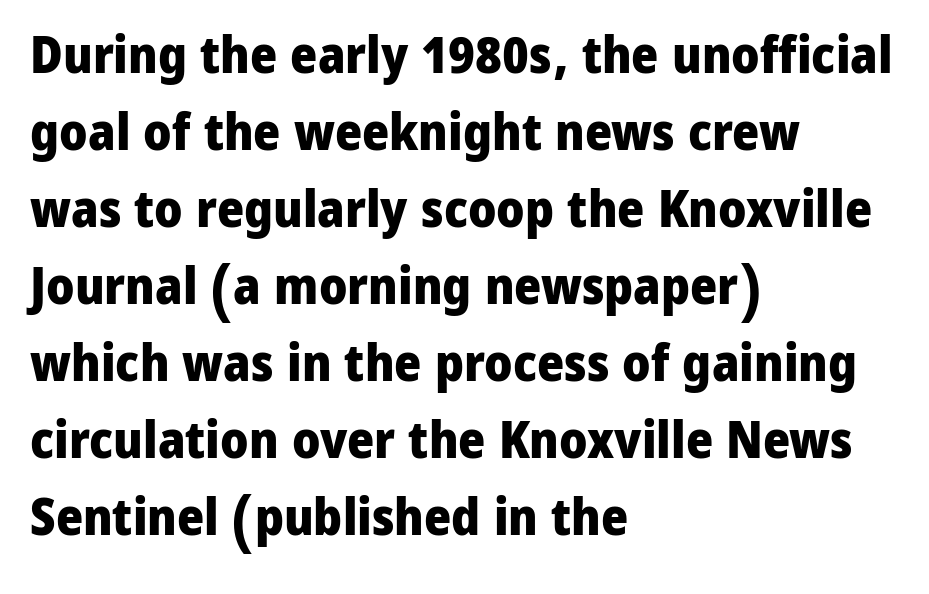
Q: Is the text bold? A: Yes.
Q: Is the text italic (slanted)? A: No, it is upright.
Q: Is the typeface a serif or a sans-serif typeface? A: Sans-serif.
Q: Is the text underlined? A: No.
Q: How is the paragraph aligned? A: Left-aligned.
Q: Is the spacing between letters normal or unusually wide? A: Normal.
Q: Is the spacing between lines tight, normal or loose? A: Normal.
Q: Width (condensed, normal, or wide)? A: Normal.
Q: Stroke contrast? A: Low.
Q: x-height? A: Medium.
Q: Monospaced? A: No.
